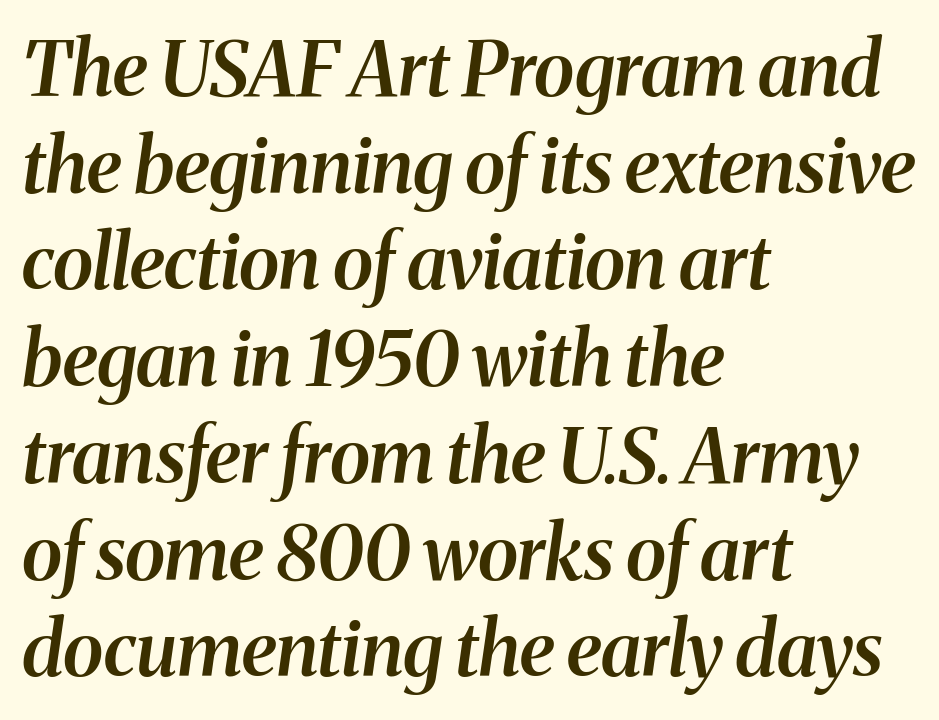
Q: Is the text bold? A: Semi-bold.
Q: Is the text italic (slanted)? A: Yes, it leans right by about 8 degrees.
Q: Is the typeface a serif or a sans-serif typeface? A: Serif.
Q: Is the text underlined? A: No.
Q: How is the paragraph aligned? A: Left-aligned.
Q: Is the spacing between letters normal or unusually wide? A: Normal.
Q: Is the spacing between lines tight, normal or loose? A: Normal.
Q: Width (condensed, normal, or wide)? A: Normal.
Q: Stroke contrast? A: Medium.
Q: x-height? A: Medium.
Q: Monospaced? A: No.
